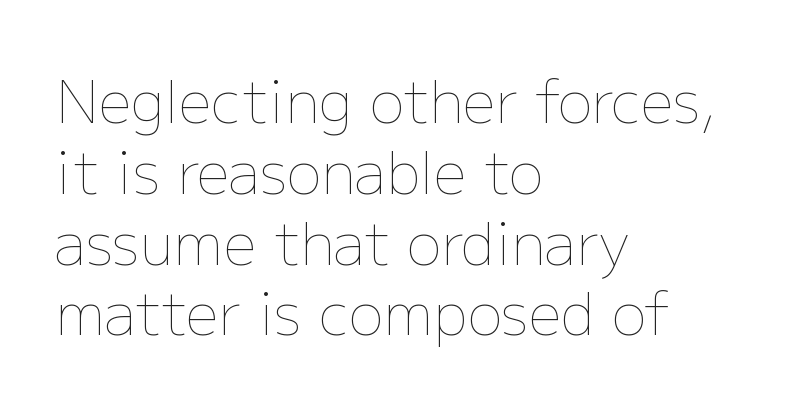
The image shows 58 px thin type, upright; set left-aligned, line spacing 1.22x, normal letter spacing, not underlined; low stroke contrast and a medium x-height.
